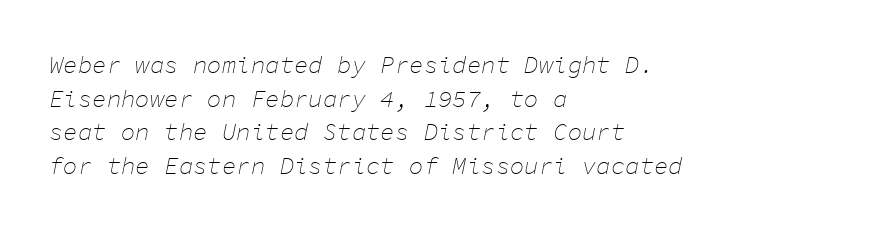
The image shows 24 px text type, italic (leaning right); set left-aligned, normal line spacing (1.4x), normal letter spacing, not underlined.
